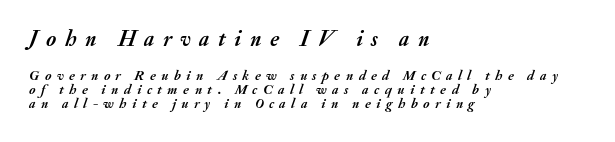
The image shows 22 px bold type, italic (leaning right); set left-aligned, tight line spacing (1.01x), unusually wide letter spacing (+0.39 em), not underlined; the first (top) block is 1.57x larger.
